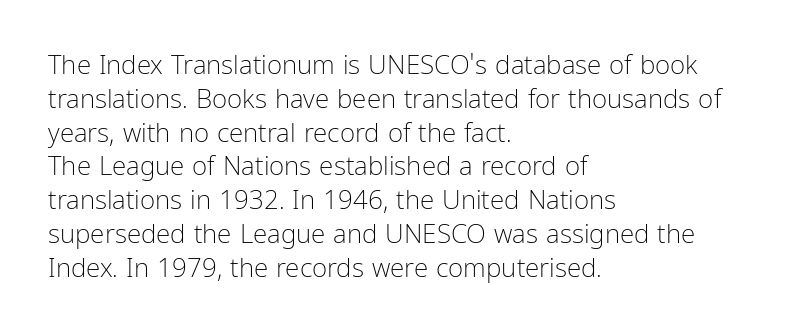
The image shows 26 px text type, upright; set left-aligned, normal line spacing (1.3x), normal letter spacing, not underlined.
